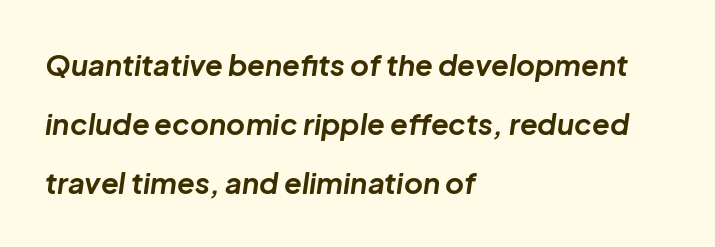
{"italic": "yes", "lean": "right", "slant_degrees": 8, "bold": "yes", "weight": "bold", "width": "normal", "stroke_contrast": "low", "x_height": "medium", "monospaced": "no", "underline": "no", "align": "left", "line_spacing": "loose", "line_spacing_ratio": 2.04, "letter_spacing": "normal", "letter_spacing_em": 0.0, "glyph_px": 29}
